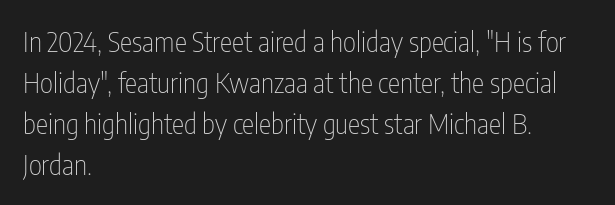
{"serif": "no", "italic": "no", "bold": "no", "weight": "thin", "width": "condensed", "stroke_contrast": "low", "x_height": "medium", "monospaced": "no", "underline": "no", "align": "left", "line_spacing": "normal", "line_spacing_ratio": 1.46, "letter_spacing": "normal", "letter_spacing_em": 0.0, "glyph_px": 28}
